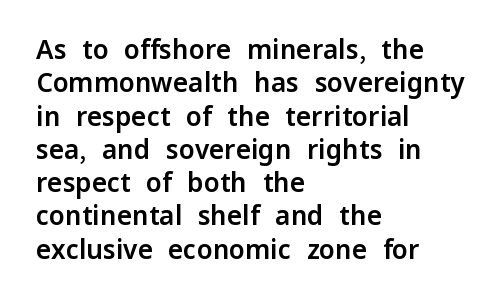
Q: Is the text italic (slanted)? A: No, it is upright.
Q: Is the text underlined? A: No.
Q: How is the paragraph aligned? A: Left-aligned.
Q: Is the spacing between letters normal or unusually wide? A: Normal.
Q: Is the spacing between lines tight, normal or loose? A: Normal.
